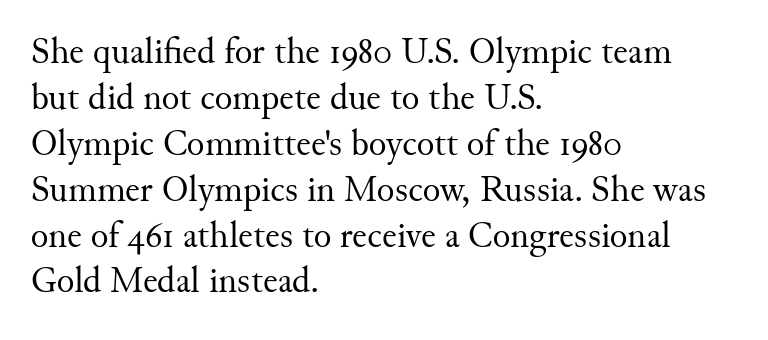
{"serif": "yes", "italic": "no", "bold": "no", "weight": "regular", "width": "normal", "stroke_contrast": "medium", "x_height": "small", "monospaced": "no", "underline": "no", "align": "left", "line_spacing_ratio": 1.24, "letter_spacing": "normal", "letter_spacing_em": 0.0, "glyph_px": 37}
